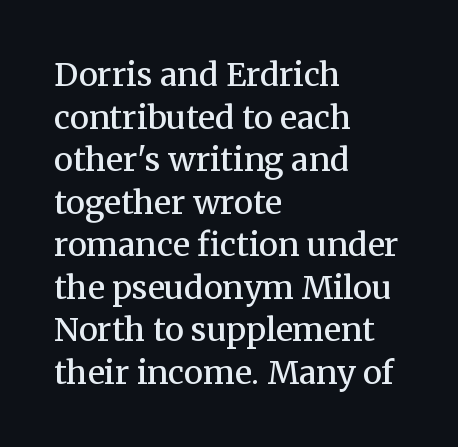
What weight is shown? A semibold, between regular and bold. Compared with a centered layout, this one pins lines to the left instead. You could not count columns in this text — the font is proportionally spaced. This rendering leaves character spacing at its baseline value. Small tapered or slab feet sit at the stroke ends, so this counts as serif. The foot of each line stays bare and open.
